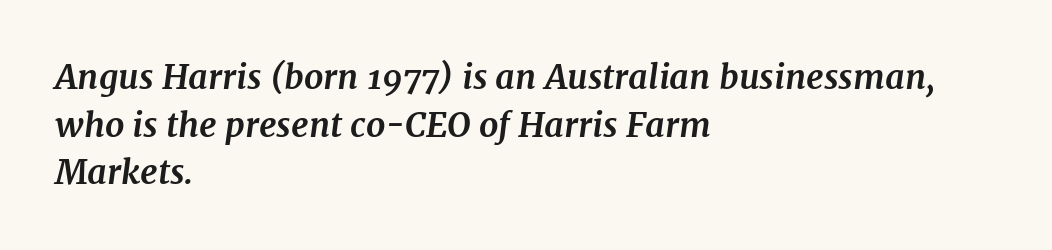
The image shows 34 px bold serif type, italic (leaning right); set left-aligned, normal line spacing (1.4x), normal letter spacing, not underlined; medium stroke contrast and a medium x-height.
